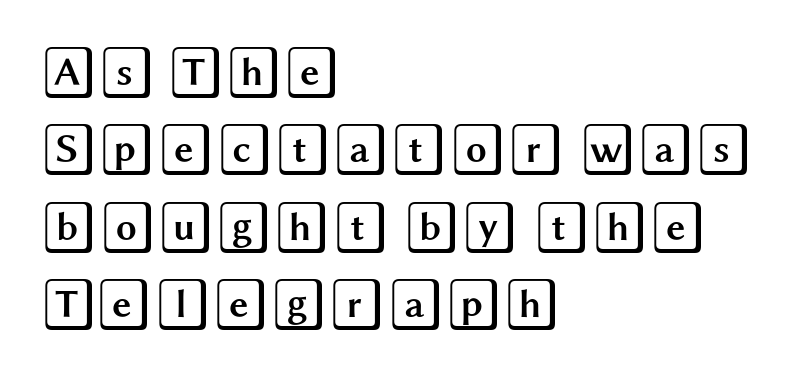
The image shows 53 px wide type, upright; set left-aligned, normal line spacing (1.46x), normal letter spacing, not underlined; a large x-height.
